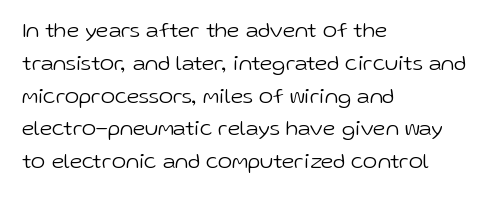
Q: Is the text bold? A: No.
Q: Is the text italic (slanted)? A: No, it is upright.
Q: Is the text underlined? A: No.
Q: How is the paragraph aligned? A: Left-aligned.
Q: Is the spacing between letters normal or unusually wide? A: Normal.
Q: Is the spacing between lines tight, normal or loose? A: Normal.
